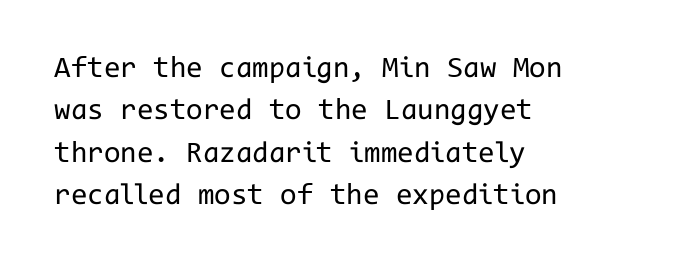
The image shows 30 px regular-weight sans-serif type, upright, monospaced; set left-aligned, normal line spacing (1.41x), normal letter spacing, not underlined; low stroke contrast and a medium x-height.
